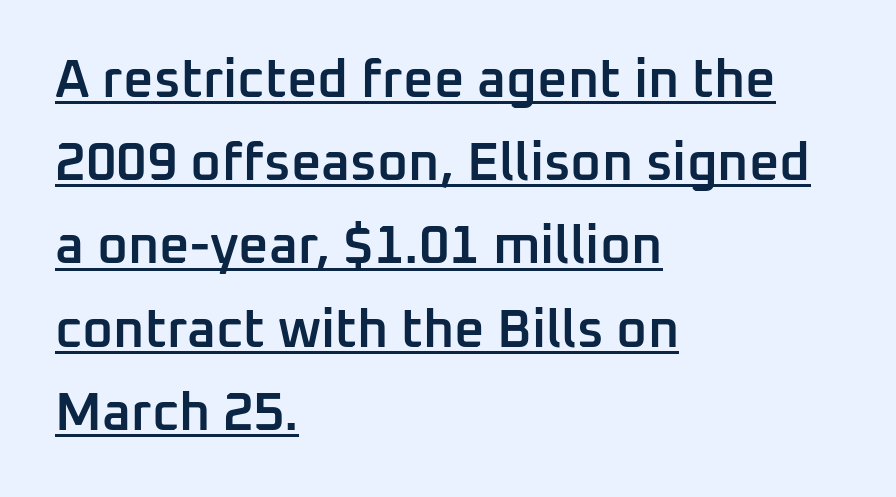
The image shows 53 px semibold sans-serif type, upright; set left-aligned, normal line spacing (1.57x), normal letter spacing, underlined; low stroke contrast and a medium x-height.
